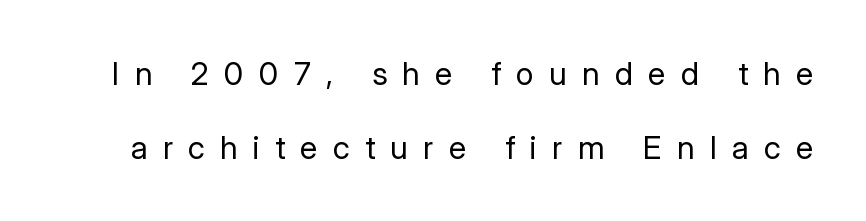
Q: Is the text bold? A: No.
Q: Is the text italic (slanted)? A: No, it is upright.
Q: Is the typeface a serif or a sans-serif typeface? A: Sans-serif.
Q: Is the text underlined? A: No.
Q: Is the spacing between letters normal or unusually wide? A: Unusually wide.
Q: Is the spacing between lines tight, normal or loose? A: Loose.
Q: Width (condensed, normal, or wide)? A: Normal.
Q: Stroke contrast? A: Low.
Q: x-height? A: Medium.
Q: Monospaced? A: No.
